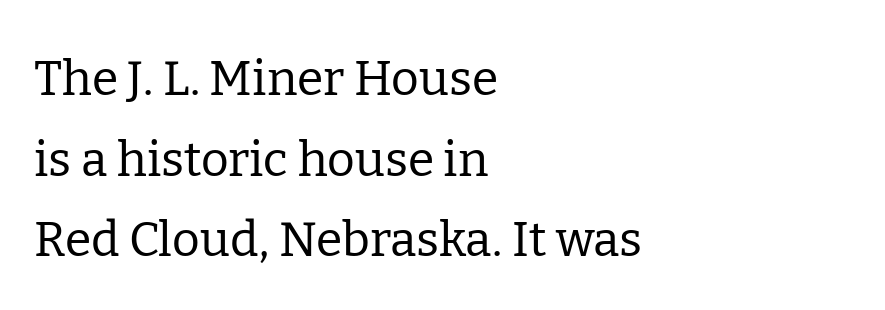
The image shows 48 px regular-weight serif type, upright; set left-aligned, normal line spacing (1.68x), normal letter spacing, not underlined; low stroke contrast and a medium x-height.
